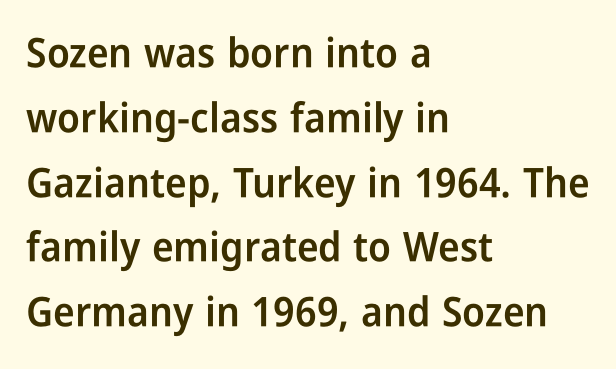
{"serif": "no", "italic": "no", "bold": "semi", "weight": "semibold", "width": "condensed", "stroke_contrast": "low", "x_height": "medium", "monospaced": "no", "underline": "no", "align": "left", "line_spacing": "normal", "line_spacing_ratio": 1.58, "letter_spacing": "normal", "letter_spacing_em": 0.0, "glyph_px": 41}
